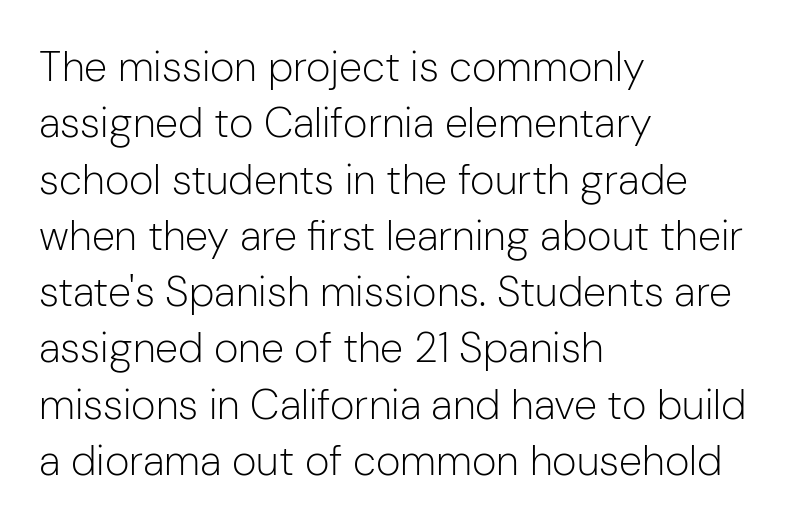
{"serif": "no", "italic": "no", "bold": "no", "weight": "light", "width": "normal", "stroke_contrast": "low", "x_height": "medium", "monospaced": "no", "underline": "no", "align": "left", "line_spacing": "normal", "line_spacing_ratio": 1.34, "letter_spacing": "normal", "letter_spacing_em": 0.0, "glyph_px": 42}
